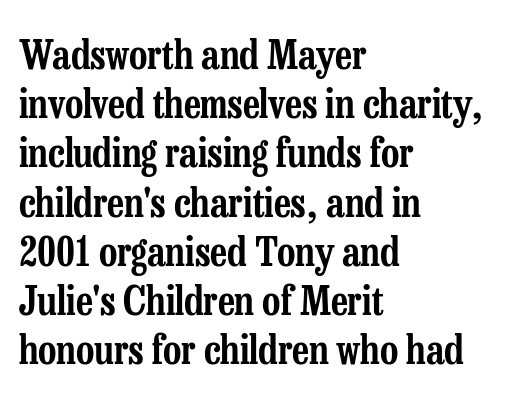
Each row of text sits above clean, open space. Is there any slant? The stems are plumb. Think of a printed novel: that variable character pitch is what you see here. How are the letters spaced? Ordinarily, with no added tracking. The glyphs in this specimen are seriffed.
